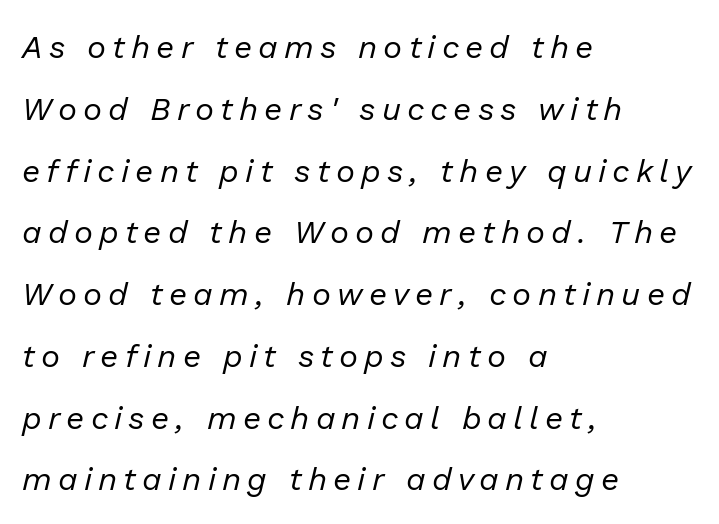
Loosely led — the rows are spread out. Think of a printed novel: that variable character pitch is what you see here. The font is comparable to plain body text, perhaps lighter. These lines stack with their left ends in a neat column. The rendering applies a slant to the glyphs. A bare baseline throughout the passage.
